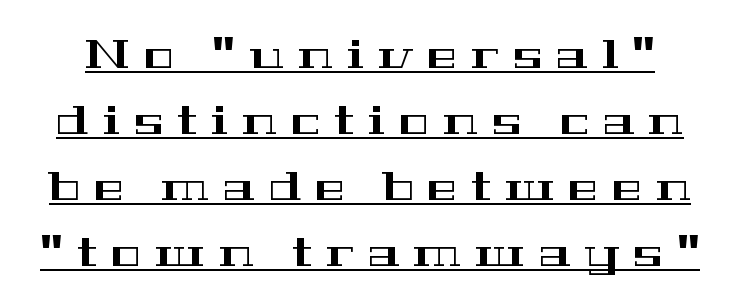
Honestly, the row spacing looks completely unremarkable. Caption: expanded tracking, letters set apart. The designer went with a serif here, giving each stem small feet. Posture: upright roman. Think of a printed novel: that variable character pitch is what you see here.
